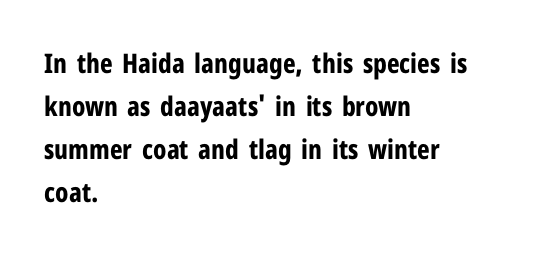
The image shows 27 px bold type, upright; set left-aligned, normal line spacing (1.59x), normal letter spacing, not underlined.
